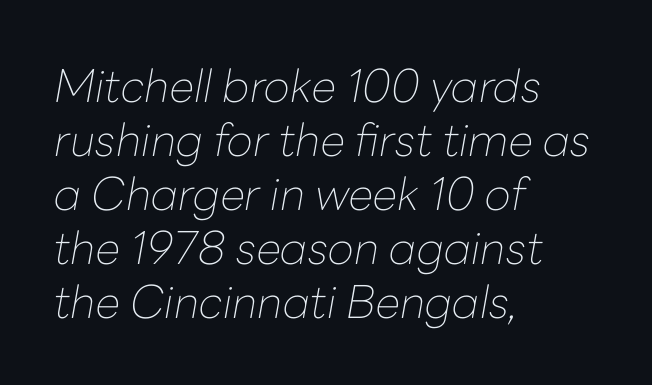
{"italic": "yes", "lean": "right", "slant_degrees": 10, "bold": "no", "weight": "thin", "width": "normal", "stroke_contrast": "low", "x_height": "medium", "monospaced": "no", "underline": "no", "align": "left", "line_spacing_ratio": 1.2, "letter_spacing": "normal", "letter_spacing_em": 0.0, "glyph_px": 45}
